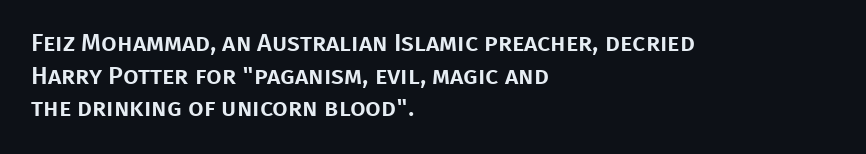
{"italic": "no", "underline": "no", "align": "left", "line_spacing": "normal", "line_spacing_ratio": 1.31, "letter_spacing": "normal", "letter_spacing_em": 0.0, "glyph_px": 25}
